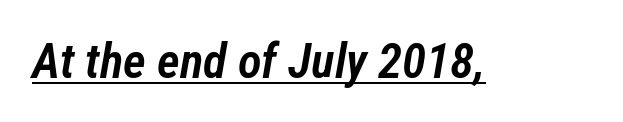
Q: Is the text bold? A: Semi-bold.
Q: Is the text italic (slanted)? A: Yes, it leans right by about 12 degrees.
Q: Is the text underlined? A: Yes.
Q: Is the spacing between letters normal or unusually wide? A: Normal.
Q: Width (condensed, normal, or wide)? A: Condensed.
Q: Stroke contrast? A: Low.
Q: x-height? A: Medium.
Q: Monospaced? A: No.
